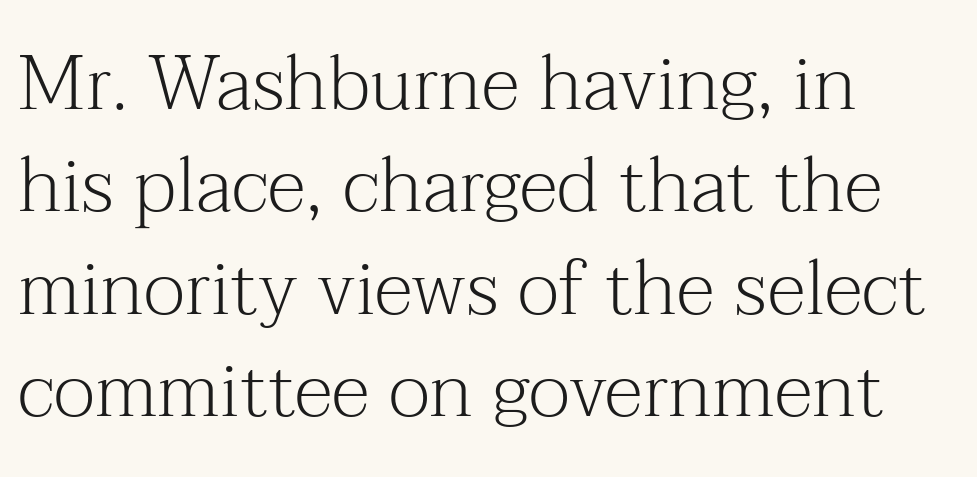
The image shows 77 px light serif type, upright; set left-aligned, normal line spacing (1.33x), normal letter spacing, not underlined; medium stroke contrast and a medium x-height.
